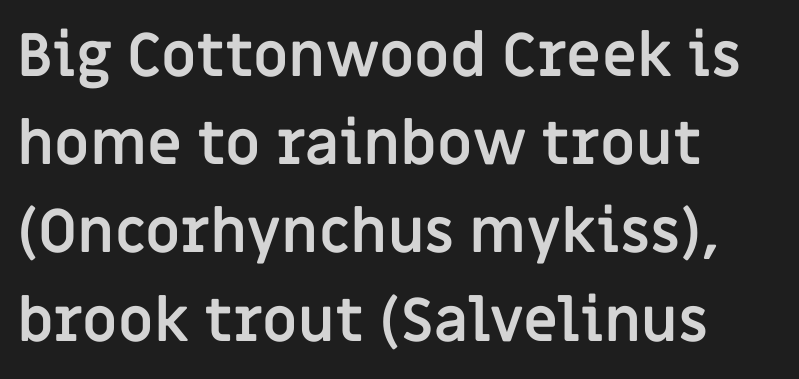
The image shows 60 px semibold sans-serif type, upright; set left-aligned, normal line spacing (1.47x), normal letter spacing, not underlined; low stroke contrast and a large x-height.
